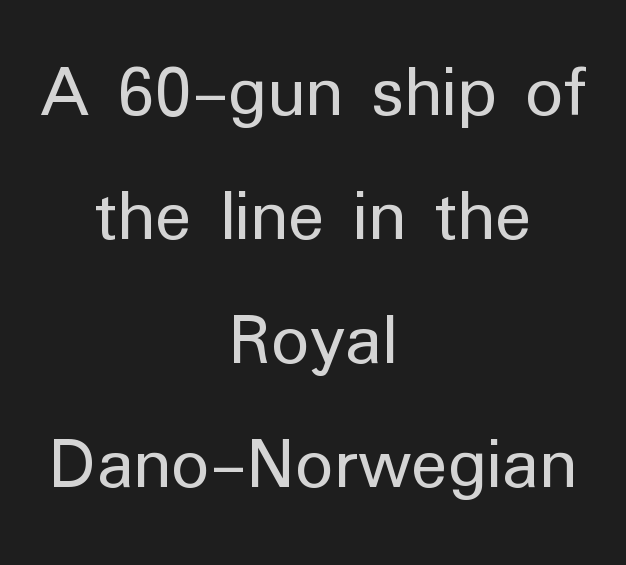
The image shows 76 px regular-weight sans-serif type, upright; set centered, normal line spacing (1.63x), normal letter spacing, not underlined; low stroke contrast and a medium x-height.
